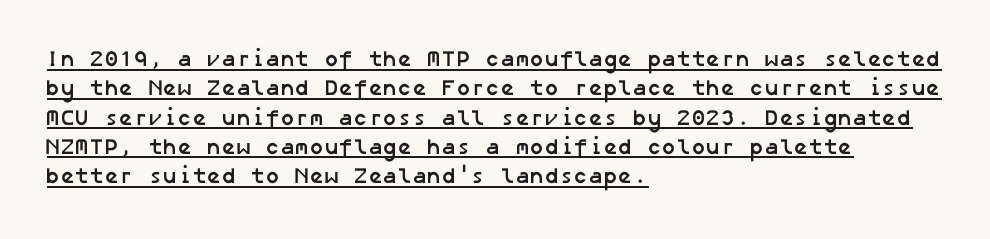
Alignment: flush left. The typesetter has applied underlining to the passage shown. Every letter is thick-stroked: bold, no question. Here the glyphs are tracked normally, forming tight word shapes. Baseline-to-baseline distance is the conventional proportion of letter height.
